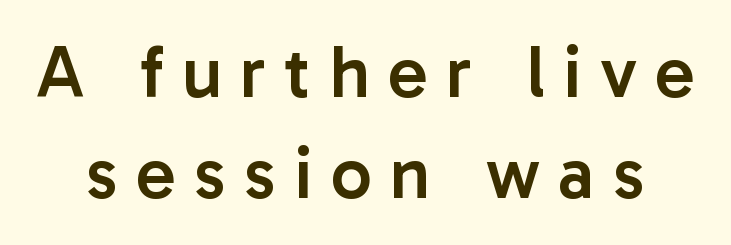
The image shows 73 px semibold sans-serif type, upright; set normal line spacing (1.38x), unusually wide letter spacing (+0.25 em), not underlined; low stroke contrast and a medium x-height.
